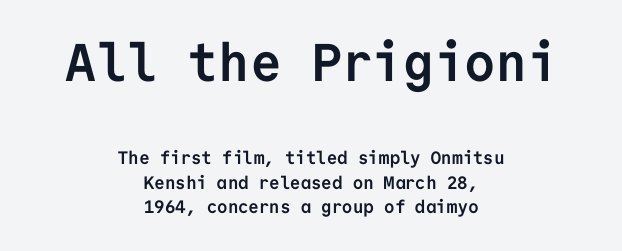
The image shows 53 px semibold sans-serif type, upright, monospaced; set centered, normal line spacing (1.36x), normal letter spacing, not underlined; the first (top) block is 2.94x larger; low stroke contrast and a medium x-height.
